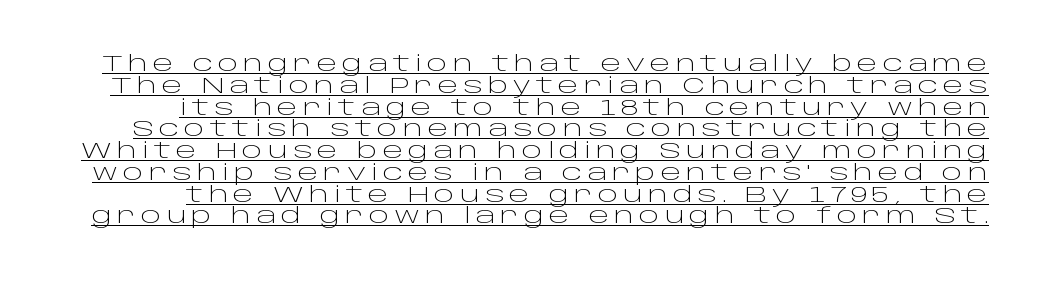
{"italic": "no", "bold": "no", "underline": "yes", "line_spacing": "tight", "line_spacing_ratio": 0.99, "letter_spacing": "wide", "letter_spacing_em": 0.22, "glyph_px": 22}
